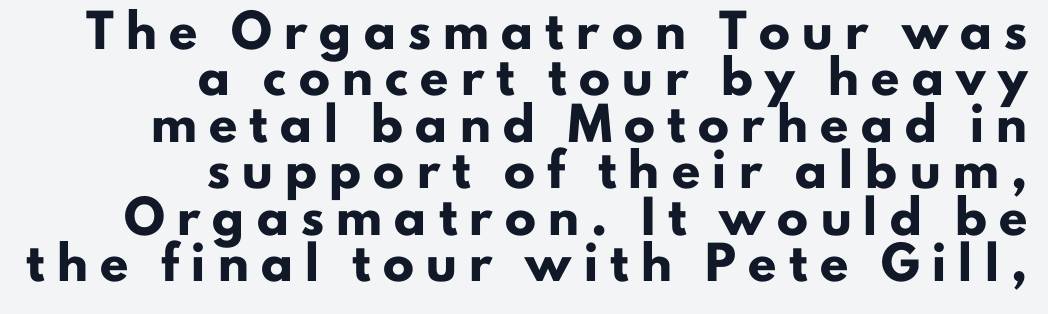
Q: Is the text bold? A: Yes.
Q: Is the text italic (slanted)? A: No, it is upright.
Q: Is the typeface a serif or a sans-serif typeface? A: Sans-serif.
Q: Is the text underlined? A: No.
Q: How is the paragraph aligned? A: Right-aligned.
Q: Is the spacing between letters normal or unusually wide? A: Unusually wide.
Q: Is the spacing between lines tight, normal or loose? A: Normal.
Q: Width (condensed, normal, or wide)? A: Normal.
Q: Stroke contrast? A: Low.
Q: x-height? A: Small.
Q: Monospaced? A: No.
